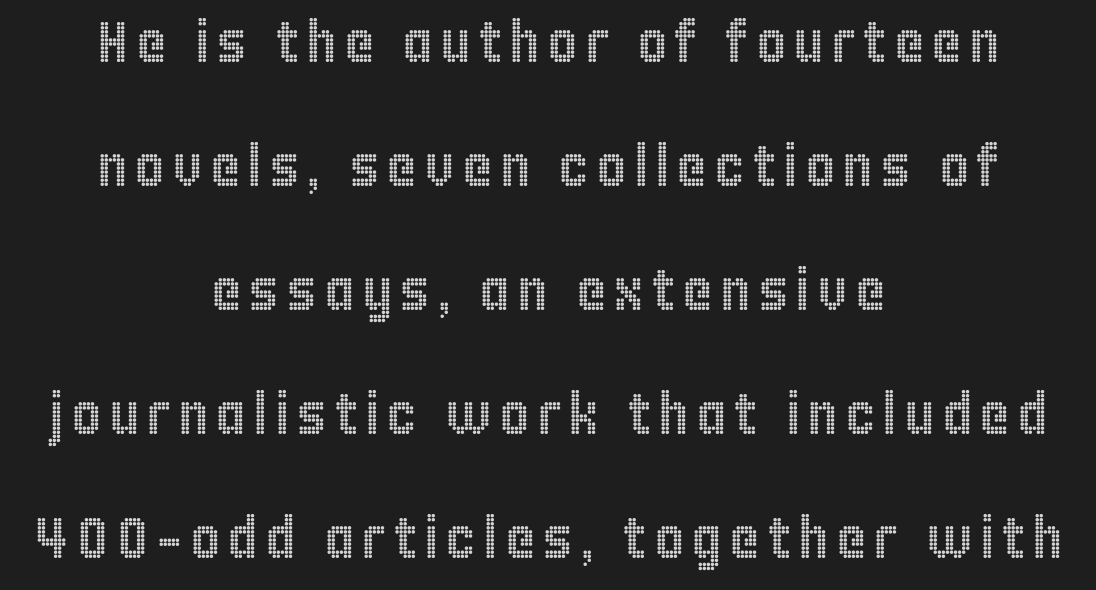
{"italic": "no", "width": "condensed", "x_height": "large", "monospaced": "no", "underline": "no", "align": "center", "line_spacing": "loose", "line_spacing_ratio": 2.14, "glyph_px": 58}
